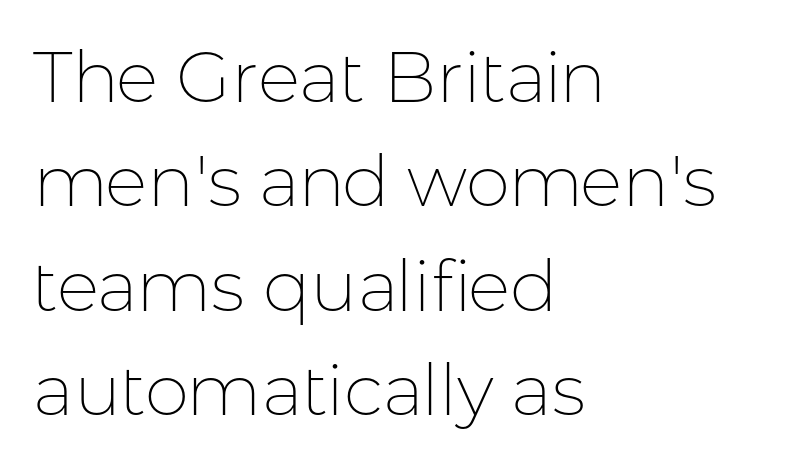
The image shows 71 px thin sans-serif type, upright; set left-aligned, normal line spacing (1.47x), normal letter spacing, not underlined; low stroke contrast and a medium x-height.
